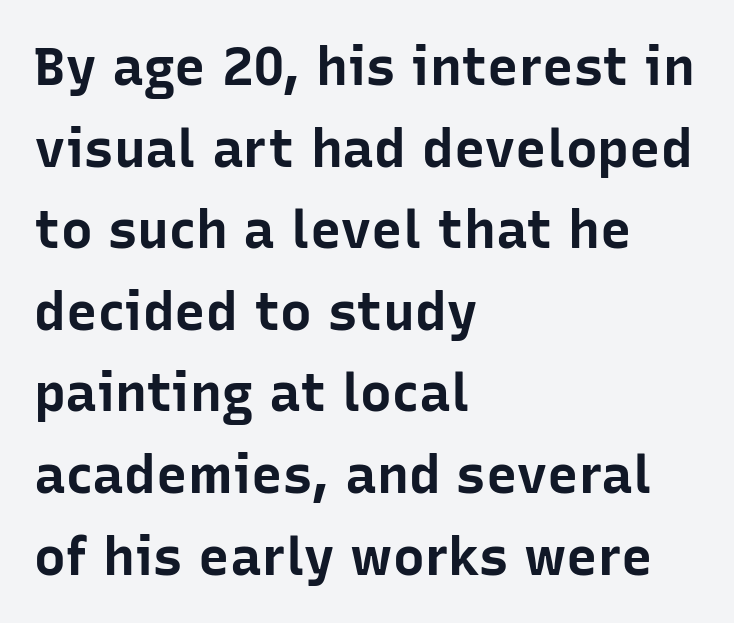
Summary of vertical rhythm: regular, with standard interline spacing. Visually the block forms a straight wall on the left and a jagged coastline on the right. Typographic density is high because the face is bold. Glance below the letters and you will spot only blank space. Proportional: the letters do not fall into vertical columns.
